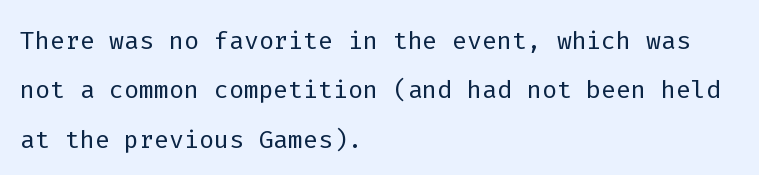
Looks like terminal output: every glyph gets an equal slot. The foot of each line stays bare and open. Unbolded letterforms with no extra heft. The text block is weighted toward the left margin, trailing off unevenly rightward. Typographically, this falls in the sans-serif category.
